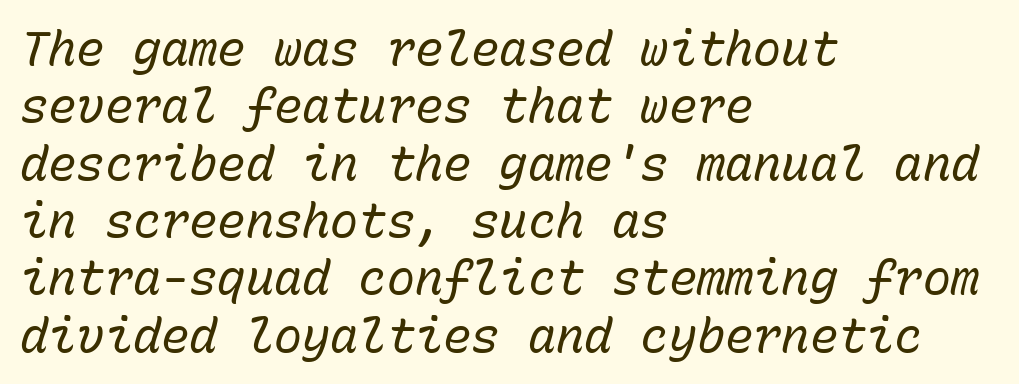
Q: Is the text bold? A: No.
Q: Is the text italic (slanted)? A: Yes, it leans right by about 15 degrees.
Q: Is the text underlined? A: No.
Q: How is the paragraph aligned? A: Left-aligned.
Q: Is the spacing between letters normal or unusually wide? A: Normal.
Q: Width (condensed, normal, or wide)? A: Normal.
Q: Stroke contrast? A: Low.
Q: x-height? A: Medium.
Q: Monospaced? A: Yes.
